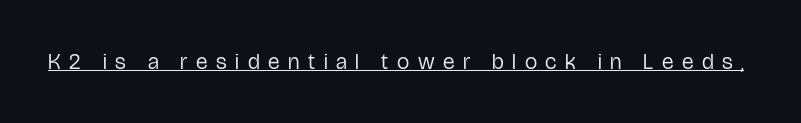
{"italic": "no", "bold": "no", "underline": "yes", "letter_spacing": "wide", "letter_spacing_em": 0.39, "glyph_px": 22}
